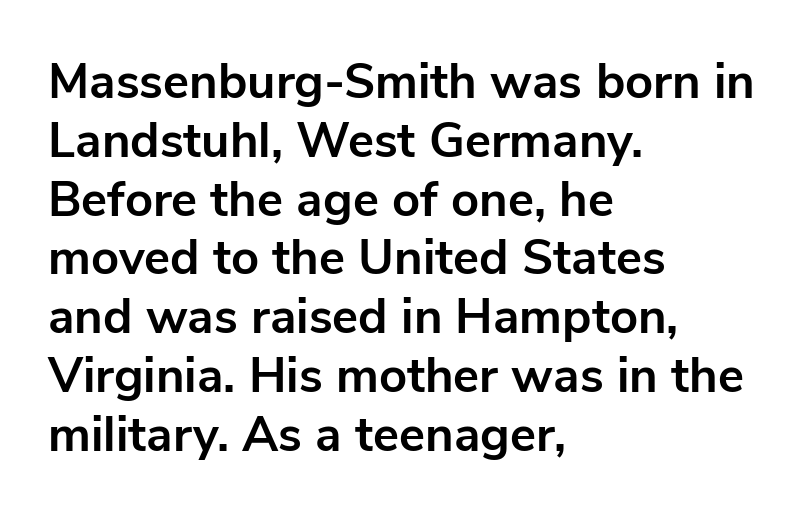
{"serif": "no", "italic": "no", "bold": "yes", "weight": "bold", "width": "normal", "stroke_contrast": "low", "x_height": "medium", "monospaced": "no", "underline": "no", "align": "left", "line_spacing_ratio": 1.2, "letter_spacing": "normal", "letter_spacing_em": 0.0, "glyph_px": 49}
